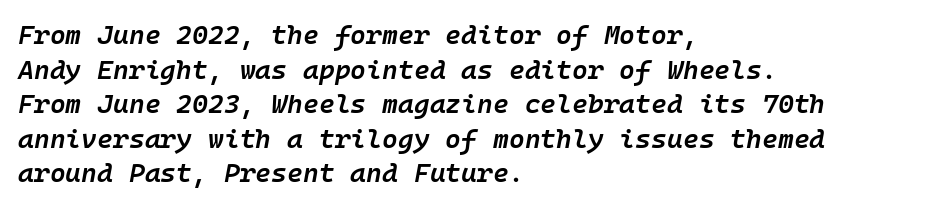
Q: Is the text bold? A: Semi-bold.
Q: Is the text italic (slanted)? A: Yes, it leans right by about 10 degrees.
Q: Is the text underlined? A: No.
Q: How is the paragraph aligned? A: Left-aligned.
Q: Is the spacing between letters normal or unusually wide? A: Normal.
Q: Is the spacing between lines tight, normal or loose? A: Normal.
